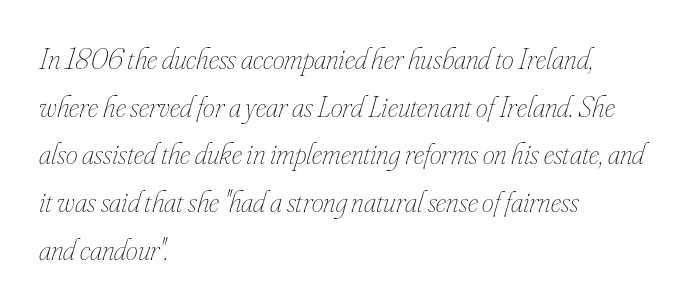
Rendered with sloped, italic letterforms. Normally led — the rows are evenly, conventionally spaced. Clear beneath every line of the passage. Does the copy run flush right? No — it runs flush left. Weight: regular or lighter. The gaps between neighbouring characters are ordinary and unremarkable.
